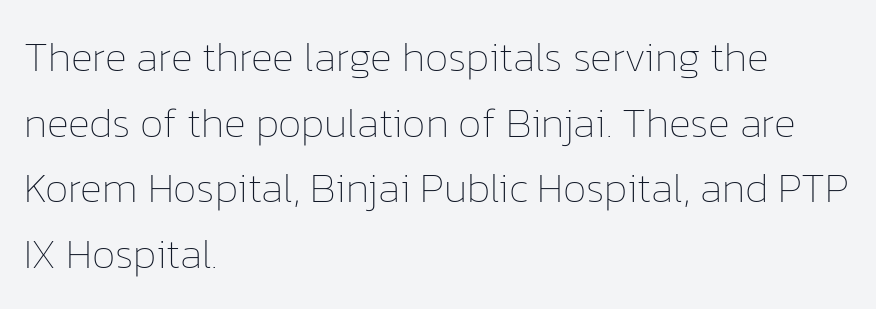
The image shows 42 px thin type, upright; set left-aligned, normal line spacing (1.56x), normal letter spacing, not underlined; low stroke contrast and a medium x-height.
